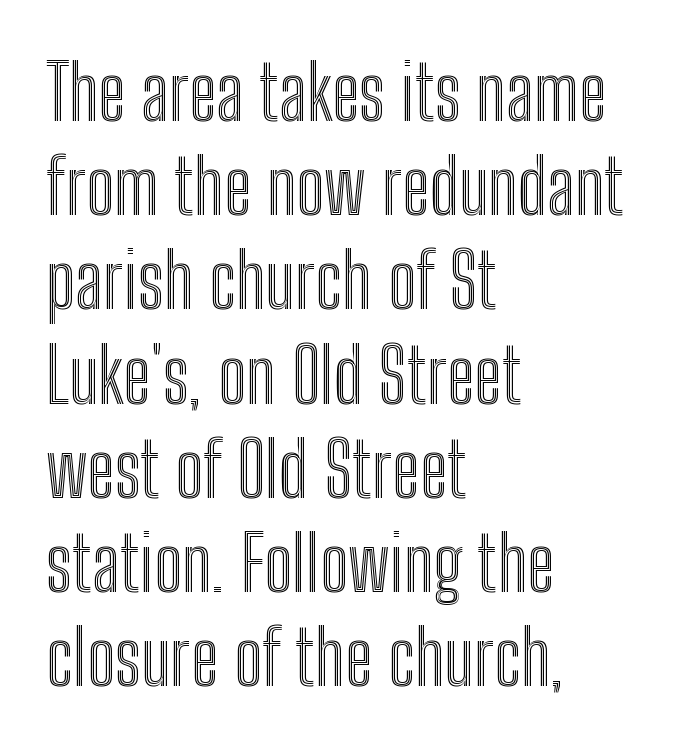
The image shows 76 px condensed type, upright; set left-aligned, line spacing 1.24x, normal letter spacing, not underlined; a medium x-height.
